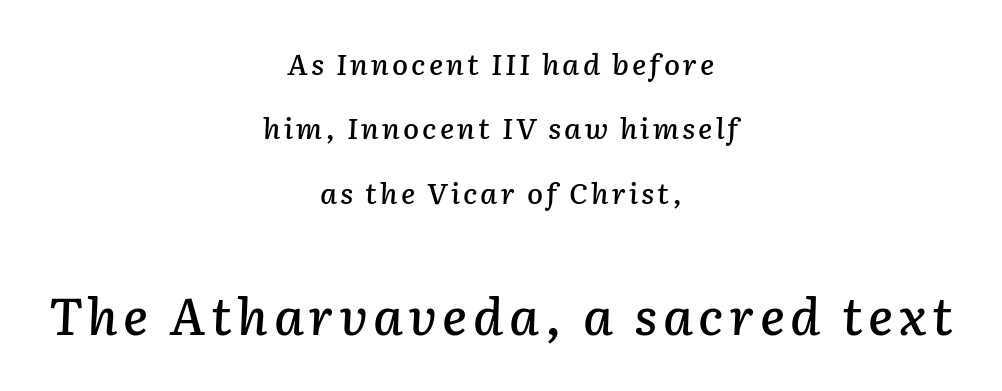
Quick note: interline space is abundant. This layout puts the modest block above and the oversized block below. This sample is center-justified, so both line endings float freely. Letters rest on an invisible, unmarked baseline. Looking at the ascenders, they clearly lean. Is this a fixed-width face? No — the glyphs have proportional, varying widths.
